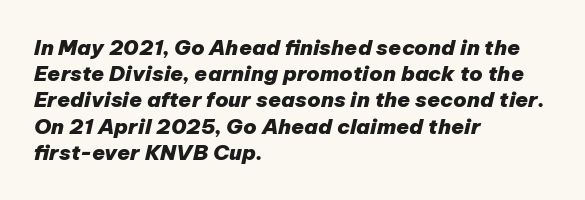
The image shows 21 px bold type, italic (leaning right); set left-aligned, normal line spacing (1.25x), normal letter spacing, not underlined.
